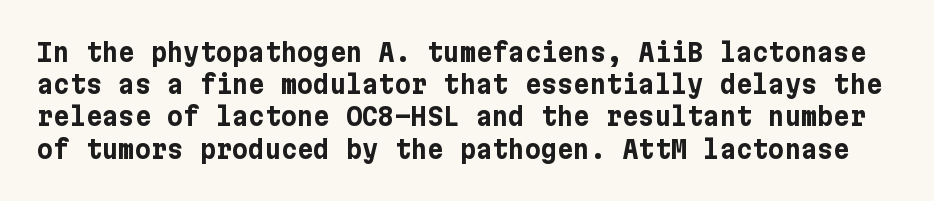
The image shows 25 px bold type, upright; set normal line spacing (1.29x), normal letter spacing, not underlined.
